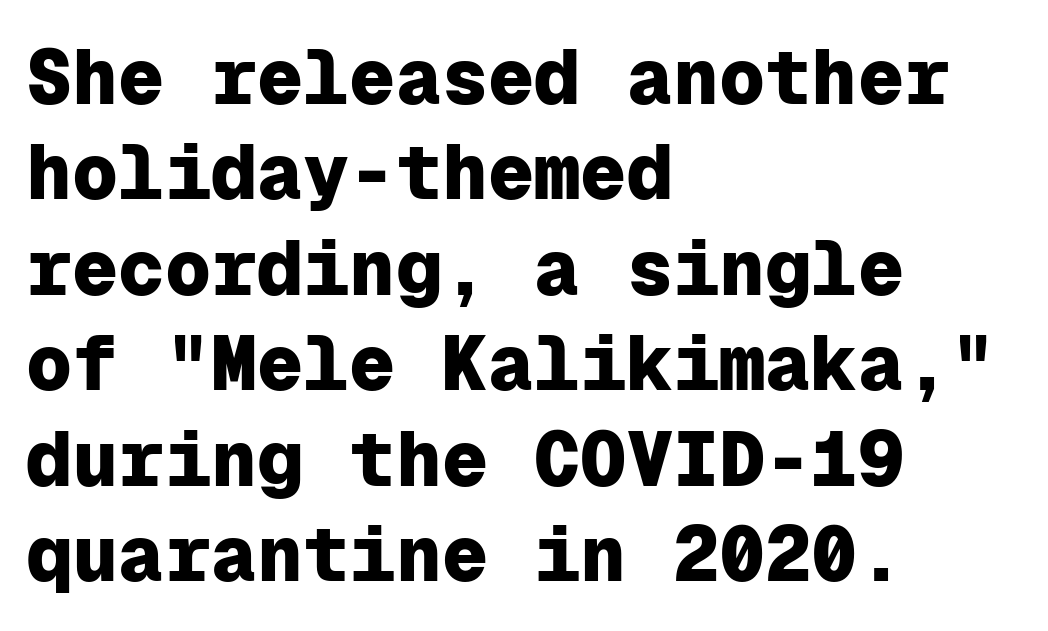
There is no visible air inserted between adjacent glyphs. The string is rendered with underlining switched off. The rendering shows plain stroke endings on the letterforms — a sans-serif design. The ragged edge is on the right, which tells us the setting is flush left. These lines are rendered in a fixed-pitch font.
